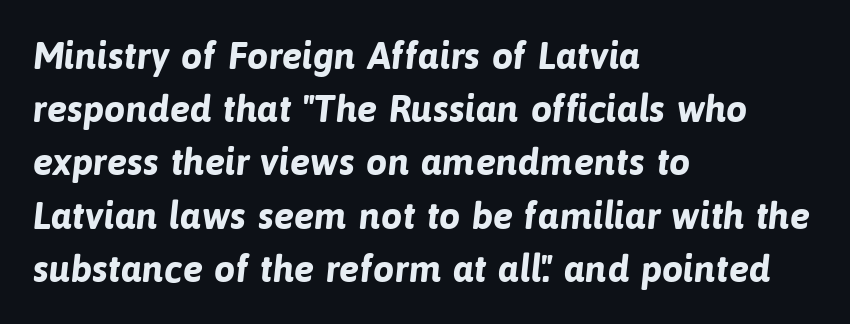
{"serif": "no", "bold": "yes", "weight": "bold", "width": "normal", "stroke_contrast": "low", "x_height": "medium", "monospaced": "no", "underline": "no", "align": "left", "line_spacing": "normal", "line_spacing_ratio": 1.4, "letter_spacing": "normal", "letter_spacing_em": 0.0, "glyph_px": 38}
